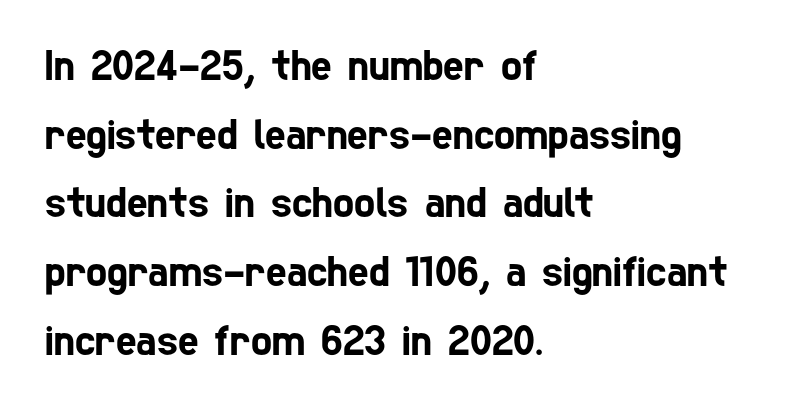
{"serif": "no", "width": "condensed", "stroke_contrast": "low", "x_height": "medium", "monospaced": "no", "underline": "no", "align": "left", "line_spacing": "normal", "line_spacing_ratio": 1.56, "letter_spacing": "normal", "letter_spacing_em": 0.0, "glyph_px": 44}
